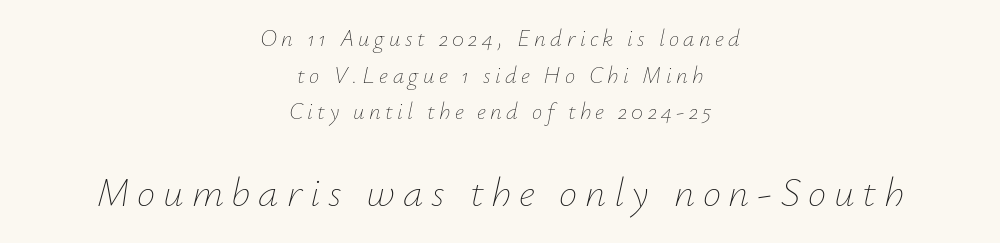
The image shows 41 px thin type, italic (leaning right); set centered, normal line spacing (1.59x), not underlined; the second (bottom) block is 1.78x larger; low stroke contrast and a small x-height.
